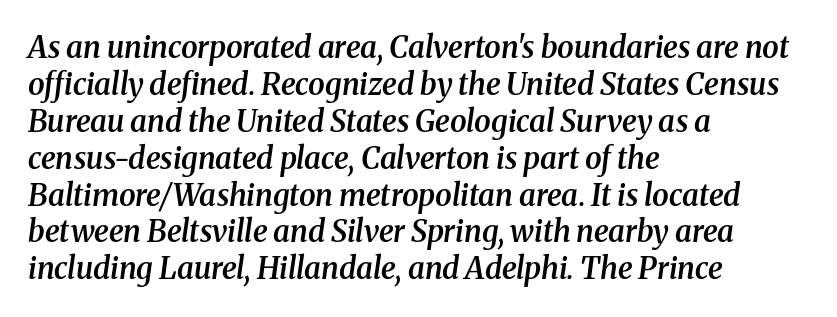
The image shows 30 px semibold serif type, italic (leaning right); set left-aligned, line spacing 1.23x, normal letter spacing, not underlined; medium stroke contrast and a medium x-height.
